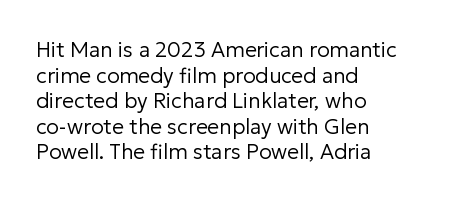
Does extra space separate the letters? No, they use regular spacing. The passage is arranged the way most books set body copy — flush left. The area under the type is left untouched. The face looks like a standard text weight, possibly lighter. Notice how the stems are strictly vertical — no italics here.
